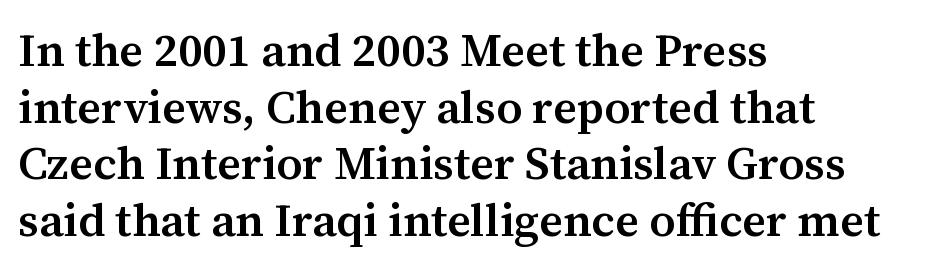
Q: Is the text bold? A: Semi-bold.
Q: Is the text italic (slanted)? A: No, it is upright.
Q: Is the typeface a serif or a sans-serif typeface? A: Serif.
Q: Is the text underlined? A: No.
Q: How is the paragraph aligned? A: Left-aligned.
Q: Is the spacing between letters normal or unusually wide? A: Normal.
Q: Width (condensed, normal, or wide)? A: Normal.
Q: Stroke contrast? A: Medium.
Q: x-height? A: Medium.
Q: Monospaced? A: No.
